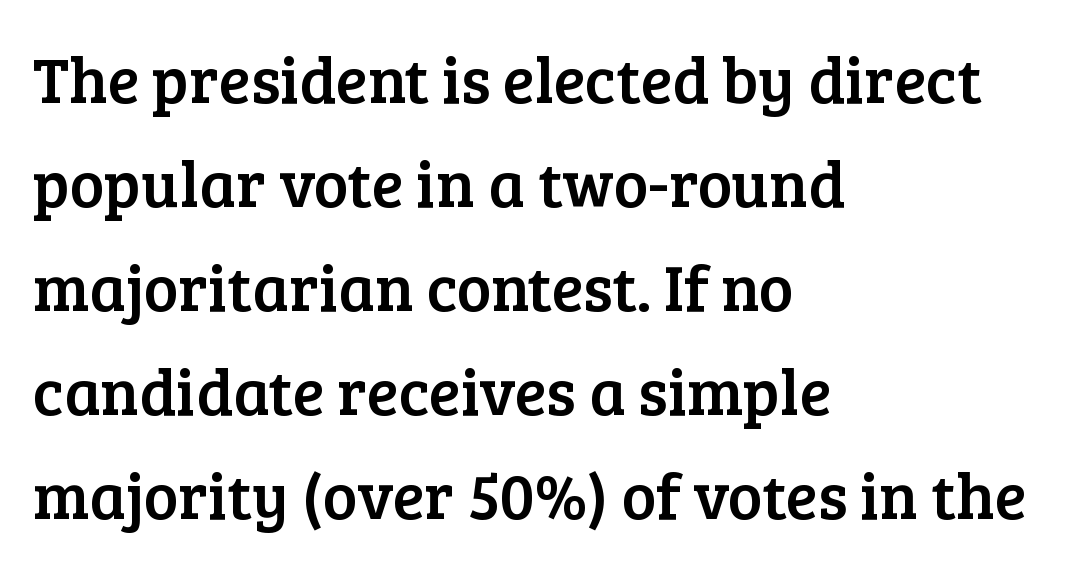
Q: Is the text italic (slanted)? A: No, it is upright.
Q: Is the typeface a serif or a sans-serif typeface? A: Serif.
Q: Is the text underlined? A: No.
Q: How is the paragraph aligned? A: Left-aligned.
Q: Is the spacing between letters normal or unusually wide? A: Normal.
Q: Is the spacing between lines tight, normal or loose? A: Normal.
Q: Width (condensed, normal, or wide)? A: Normal.
Q: Stroke contrast? A: Low.
Q: x-height? A: Medium.
Q: Monospaced? A: No.
